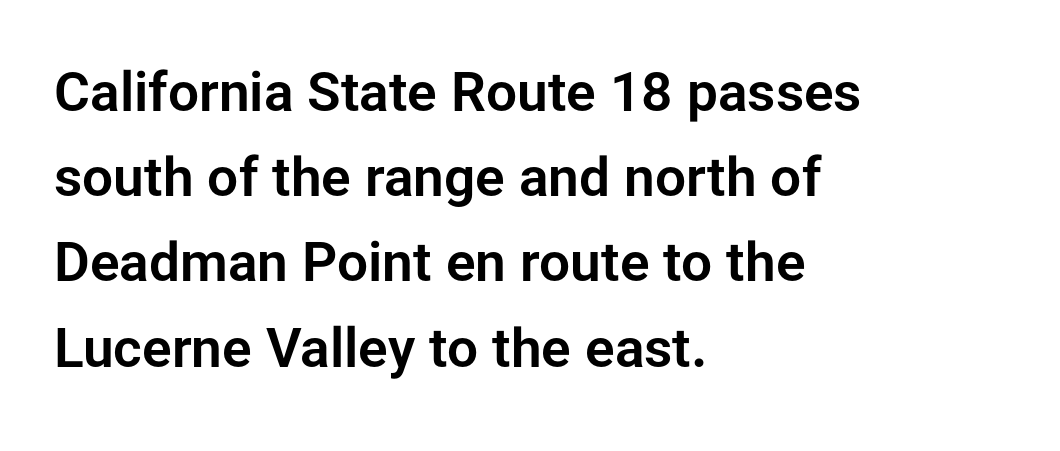
Q: Is the text italic (slanted)? A: No, it is upright.
Q: Is the typeface a serif or a sans-serif typeface? A: Sans-serif.
Q: Is the text underlined? A: No.
Q: How is the paragraph aligned? A: Left-aligned.
Q: Is the spacing between letters normal or unusually wide? A: Normal.
Q: Is the spacing between lines tight, normal or loose? A: Normal.
Q: Width (condensed, normal, or wide)? A: Normal.
Q: Stroke contrast? A: Low.
Q: x-height? A: Medium.
Q: Monospaced? A: No.
